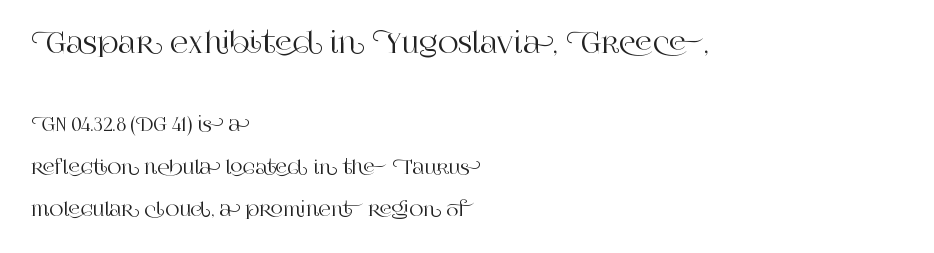
Q: Is the text italic (slanted)? A: No, it is upright.
Q: Is the typeface a serif or a sans-serif typeface? A: Serif.
Q: Is the text underlined? A: No.
Q: How is the paragraph aligned? A: Left-aligned.
Q: Is the spacing between letters normal or unusually wide? A: Normal.
Q: Is the spacing between lines tight, normal or loose? A: Loose.
Q: Which block of text is set in a larger size, the first (top) or the second (bottom)? A: The first (top) one.
Q: Width (condensed, normal, or wide)? A: Normal.
Q: Stroke contrast? A: High.
Q: x-height? A: Large.
Q: Monospaced? A: No.
